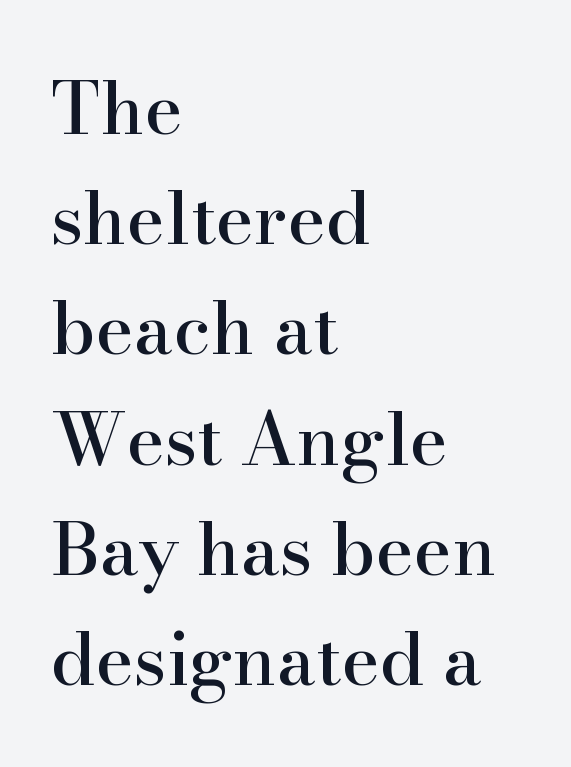
Q: Is the text italic (slanted)? A: No, it is upright.
Q: Is the typeface a serif or a sans-serif typeface? A: Serif.
Q: Is the text underlined? A: No.
Q: How is the paragraph aligned? A: Left-aligned.
Q: Is the spacing between letters normal or unusually wide? A: Normal.
Q: Is the spacing between lines tight, normal or loose? A: Normal.
Q: Width (condensed, normal, or wide)? A: Normal.
Q: Stroke contrast? A: High.
Q: x-height? A: Small.
Q: Monospaced? A: No.
